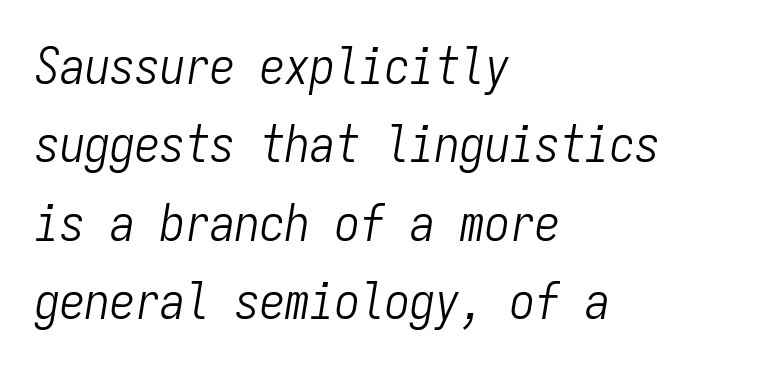
Short note: letters normally spaced. Think of a typewriter: that constant character pitch is what you see here. The passage is arranged the way most books set body copy — flush left. No chunkiness to these letters — they're not bold. Looking at the ascenders, they clearly lean. The vertical gap from one line to the next is medium.
